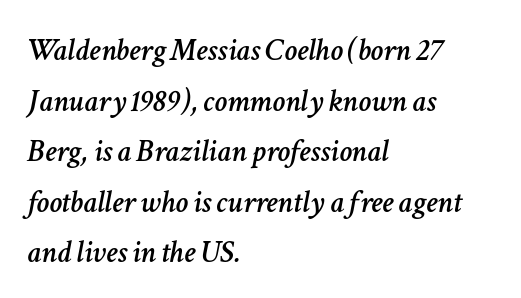
Vertical spacing — default. Typeset ragged right — the left edge is the straight one. Note the varied advance widths — an 'i' is clearly narrower than an 'm'. The face used here is rendered with its standard letterfit. Does the lettering tilt? It does — this is italic. A clean baseline with only descenders dipping below it.
